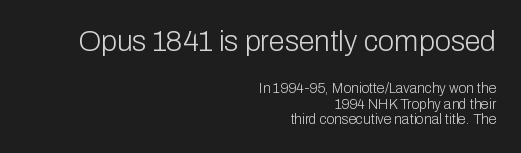
The image shows 29 px light sans-serif type, upright; set right-aligned, tight line spacing (1.11x), normal letter spacing, not underlined; the first (top) block is 2.07x larger; low stroke contrast and a medium x-height.
